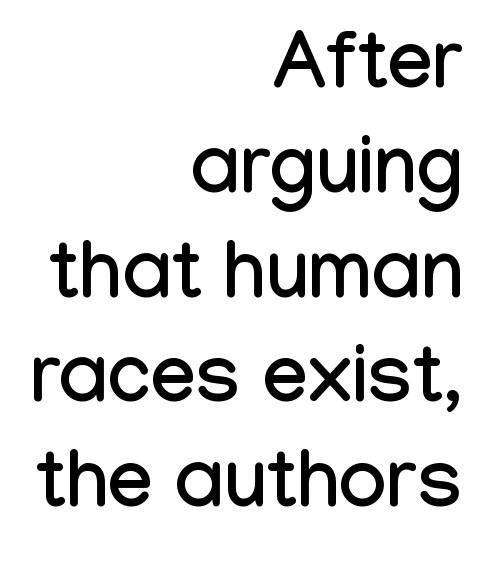
The image shows 80 px condensed sans-serif type, upright; set right-aligned, normal line spacing (1.31x), normal letter spacing, not underlined; low stroke contrast and a medium x-height.
